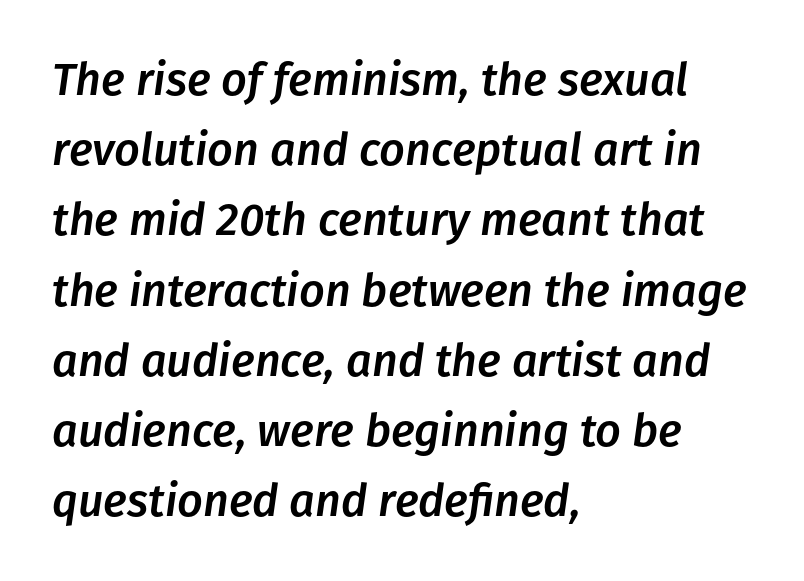
{"italic": "yes", "lean": "right", "slant_degrees": 8, "width": "normal", "stroke_contrast": "low", "x_height": "medium", "monospaced": "no", "underline": "no", "align": "left", "line_spacing": "normal", "line_spacing_ratio": 1.56, "letter_spacing": "normal", "letter_spacing_em": 0.0, "glyph_px": 45}
